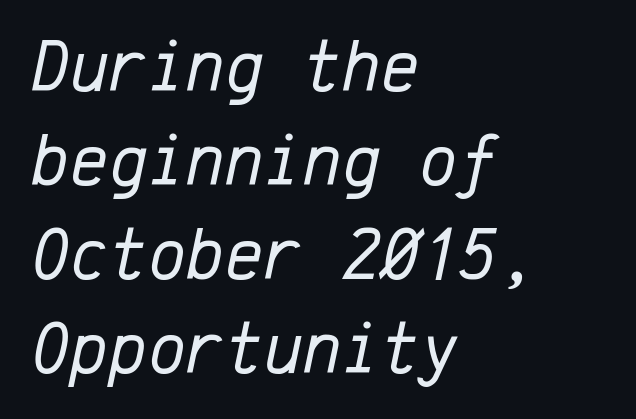
The image shows 74 px regular-weight type, italic (leaning right), monospaced; set left-aligned, normal line spacing (1.27x), normal letter spacing, not underlined; low stroke contrast and a medium x-height.
